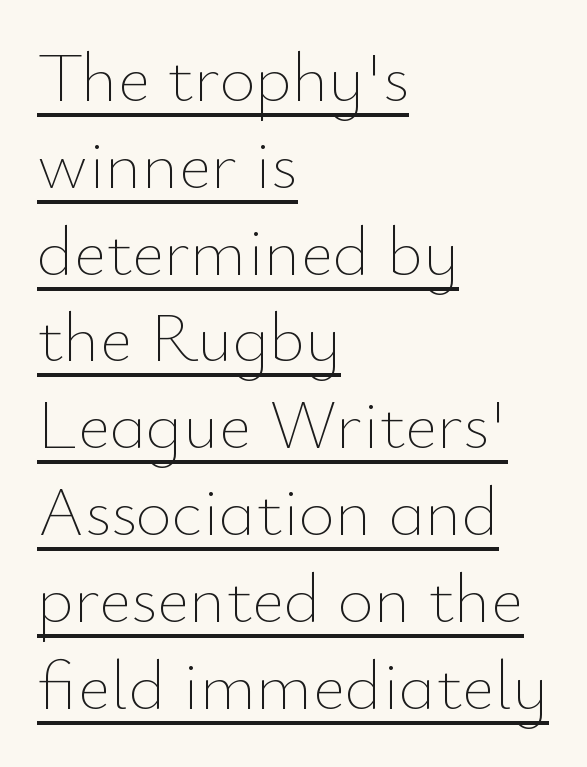
Q: Is the text bold? A: No.
Q: Is the text italic (slanted)? A: No, it is upright.
Q: Is the text underlined? A: Yes.
Q: How is the paragraph aligned? A: Left-aligned.
Q: Is the spacing between letters normal or unusually wide? A: Normal.
Q: Width (condensed, normal, or wide)? A: Normal.
Q: Stroke contrast? A: Low.
Q: x-height? A: Small.
Q: Monospaced? A: No.
